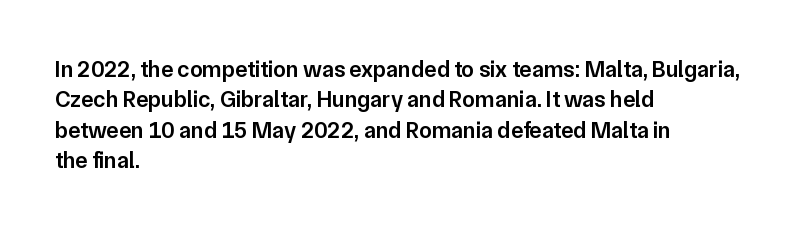
The image shows 23 px text type, upright; set left-aligned, normal line spacing (1.32x), normal letter spacing, not underlined.
